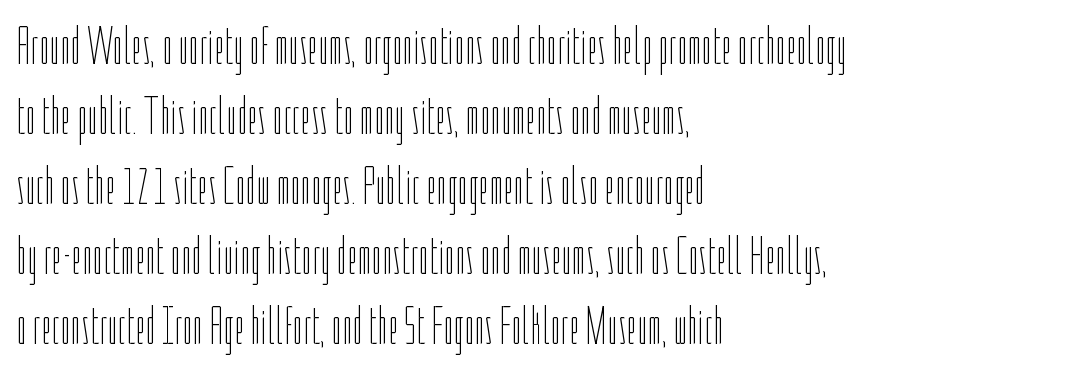
Q: Is the text bold? A: No.
Q: Is the text italic (slanted)? A: No, it is upright.
Q: Is the text underlined? A: No.
Q: How is the paragraph aligned? A: Left-aligned.
Q: Is the spacing between letters normal or unusually wide? A: Normal.
Q: Is the spacing between lines tight, normal or loose? A: Normal.
Q: Width (condensed, normal, or wide)? A: Condensed.
Q: Stroke contrast? A: Low.
Q: x-height? A: Medium.
Q: Monospaced? A: No.
